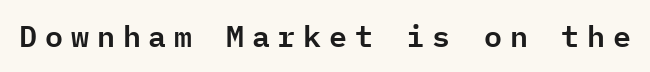
{"serif": "no", "italic": "no", "width": "normal", "stroke_contrast": "low", "x_height": "medium", "monospaced": "yes", "underline": "no", "letter_spacing": "wide", "letter_spacing_em": 0.26, "glyph_px": 30}
